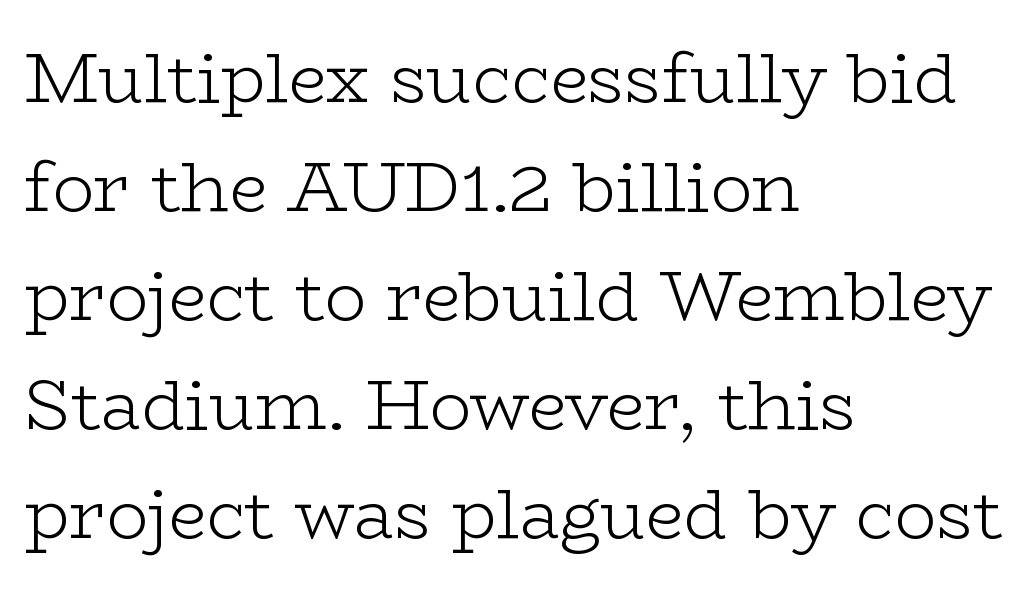
The image shows 69 px light, wide serif type, upright; set left-aligned, normal line spacing (1.58x), normal letter spacing, not underlined; low stroke contrast and a medium x-height.
